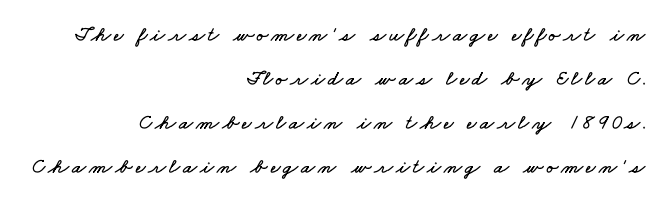
The image shows 21 px text type; set right-aligned, loose line spacing (2.1x), not underlined.
